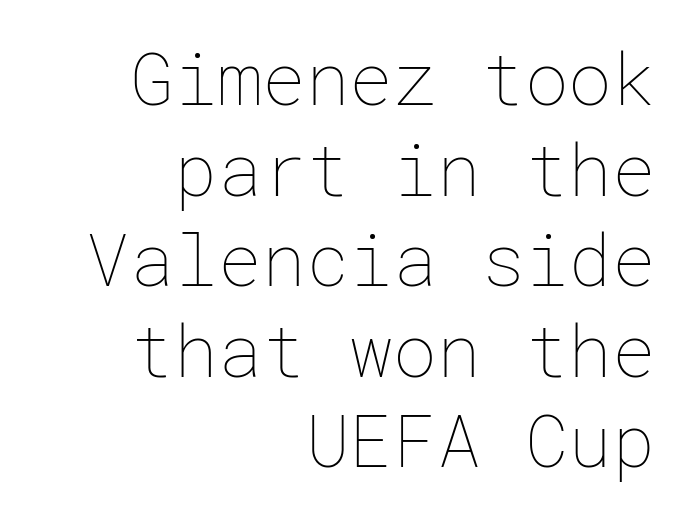
Q: Is the text bold? A: No.
Q: Is the text italic (slanted)? A: No, it is upright.
Q: Is the text underlined? A: No.
Q: How is the paragraph aligned? A: Right-aligned.
Q: Is the spacing between letters normal or unusually wide? A: Normal.
Q: Width (condensed, normal, or wide)? A: Normal.
Q: Stroke contrast? A: Low.
Q: x-height? A: Medium.
